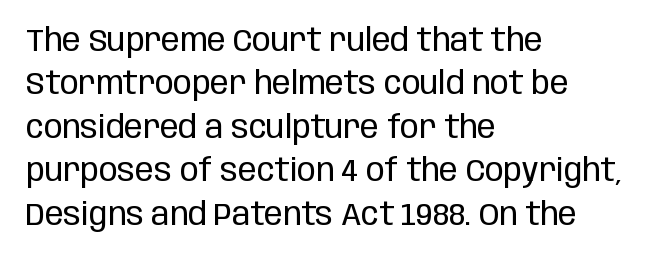
Stroke terminals: plain, sans-serif. Leading matches the norm, producing a regular column. The rag falls on the right side of this text block. Plain, unruled lines of type. Rendered with straight, roman letterforms.
